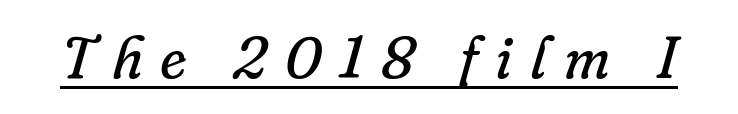
Q: Is the text bold? A: No.
Q: Is the text italic (slanted)? A: Yes, it leans right by about 16 degrees.
Q: Is the typeface a serif or a sans-serif typeface? A: Serif.
Q: Is the text underlined? A: Yes.
Q: Is the spacing between letters normal or unusually wide? A: Unusually wide.
Q: Width (condensed, normal, or wide)? A: Normal.
Q: Stroke contrast? A: Low.
Q: x-height? A: Small.
Q: Monospaced? A: No.
